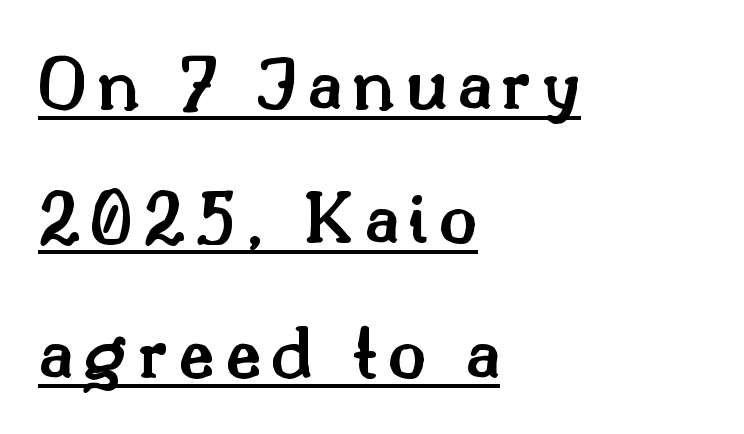
Q: Is the text bold? A: Semi-bold.
Q: Is the text italic (slanted)? A: No, it is upright.
Q: Is the typeface a serif or a sans-serif typeface? A: Serif.
Q: Is the text underlined? A: Yes.
Q: How is the paragraph aligned? A: Left-aligned.
Q: Is the spacing between lines tight, normal or loose? A: Normal.
Q: Width (condensed, normal, or wide)? A: Normal.
Q: Stroke contrast? A: Medium.
Q: x-height? A: Small.
Q: Monospaced? A: No.
